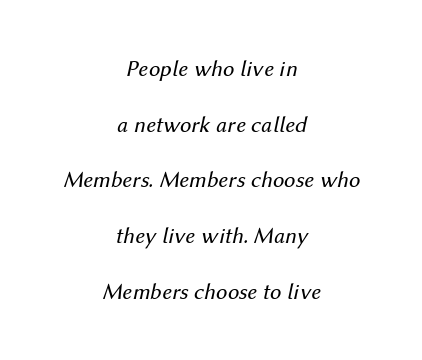
The image shows 23 px text type, italic (leaning right); set centered, loose line spacing (2.42x), normal letter spacing, not underlined.
